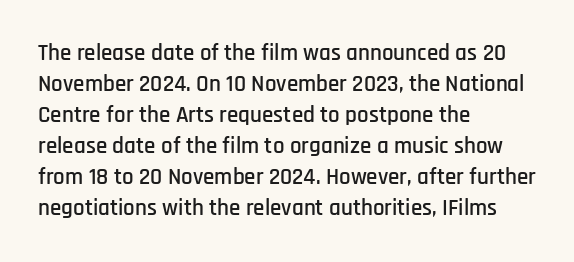
{"italic": "no", "underline": "no", "align": "left", "line_spacing": "normal", "line_spacing_ratio": 1.35, "letter_spacing": "normal", "letter_spacing_em": 0.0, "glyph_px": 23}
